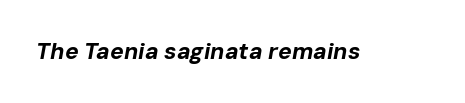
The image shows 23 px bold type, italic (leaning right); set normal letter spacing, not underlined.
